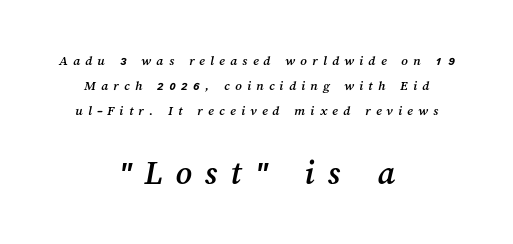
Unmarked baselines from the first word to the last. Character size in the trailing block exceeds that of the leading block. These lines are rendered in a variable-pitch font. In CSS terms this would be text-align: center.
